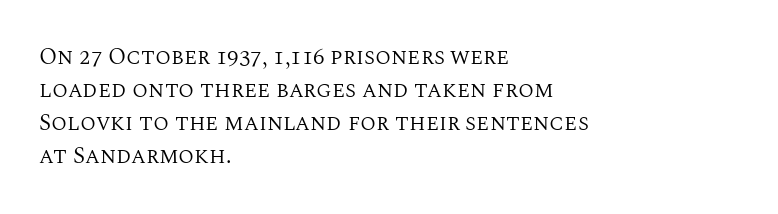
{"italic": "no", "bold": "no", "underline": "no", "align": "left", "line_spacing": "normal", "line_spacing_ratio": 1.44, "letter_spacing": "normal", "letter_spacing_em": 0.0, "glyph_px": 23}
